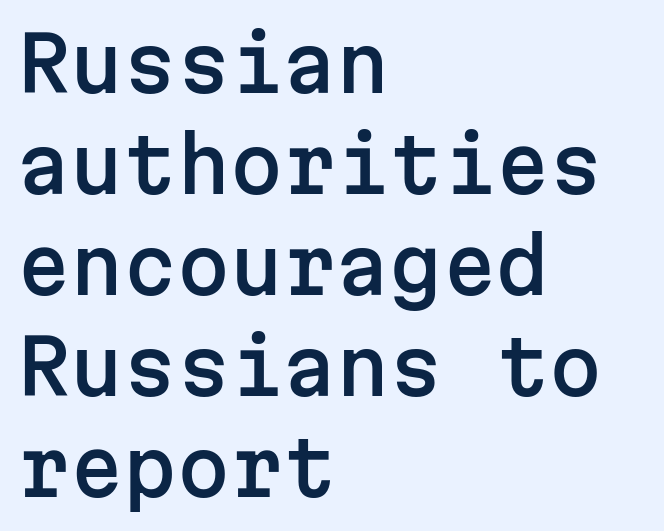
Q: Is the text italic (slanted)? A: No, it is upright.
Q: Is the typeface a serif or a sans-serif typeface? A: Sans-serif.
Q: Is the text underlined? A: No.
Q: How is the paragraph aligned? A: Left-aligned.
Q: Is the spacing between letters normal or unusually wide? A: Normal.
Q: Is the spacing between lines tight, normal or loose? A: Normal.
Q: Width (condensed, normal, or wide)? A: Normal.
Q: Stroke contrast? A: Low.
Q: x-height? A: Medium.
Q: Monospaced? A: Yes.
